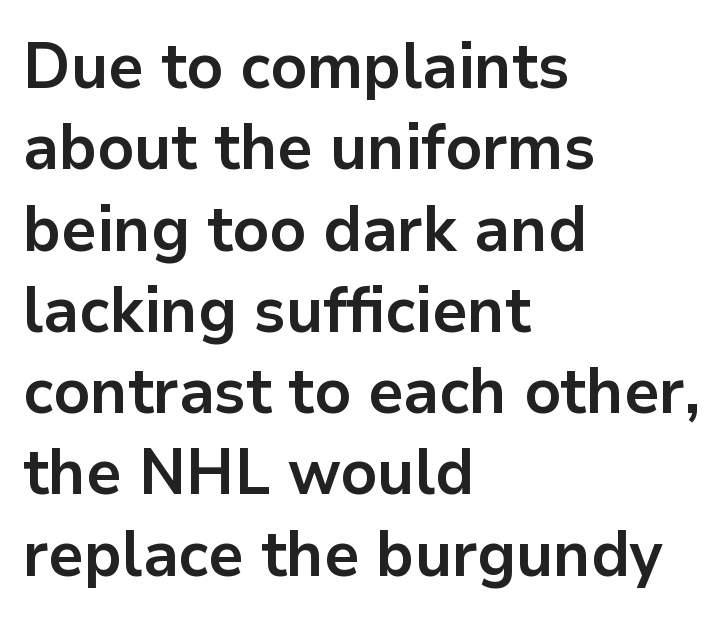
The font is running at its bold setting. In CSS terms this would be text-align: left. Letter spacing: default. Decoration check: the copy has no underline. Type style note: lacks serifs.
